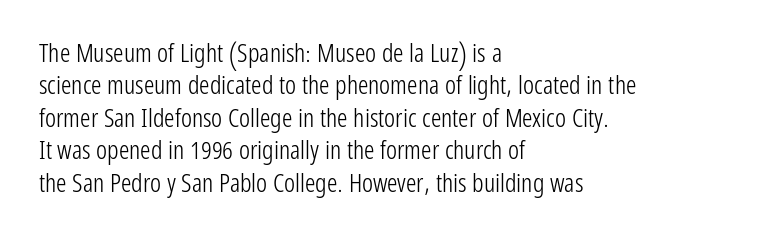
Q: Is the text bold? A: No.
Q: Is the text italic (slanted)? A: No, it is upright.
Q: Is the text underlined? A: No.
Q: How is the paragraph aligned? A: Left-aligned.
Q: Is the spacing between letters normal or unusually wide? A: Normal.
Q: Is the spacing between lines tight, normal or loose? A: Normal.
